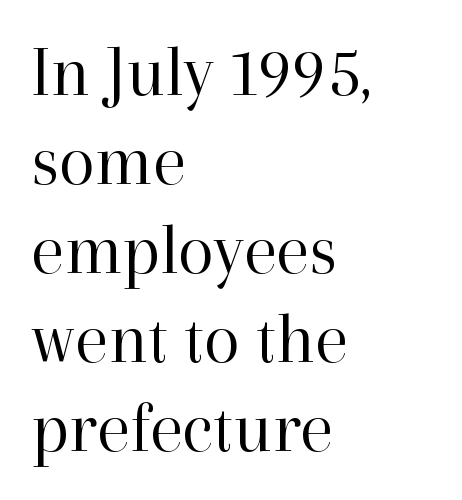
Type without underlining. These lines are composed in type with serifs. The letters advance in unequal steps, a hallmark of proportional type. Upright lettering throughout. Weight: in the light-to-regular range.
